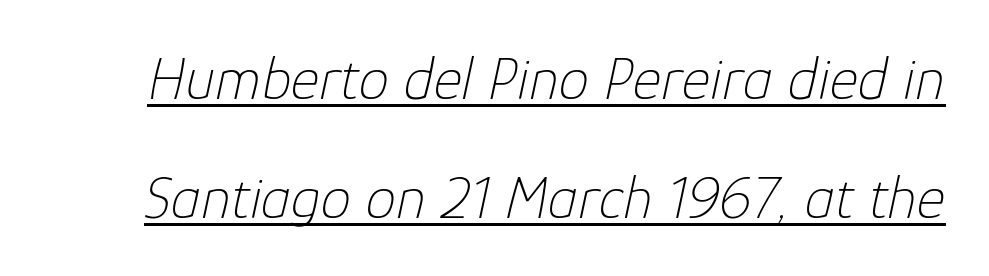
The image shows 61 px thin type, italic (leaning right); set loose line spacing (1.95x), normal letter spacing, underlined; low stroke contrast and a medium x-height.
